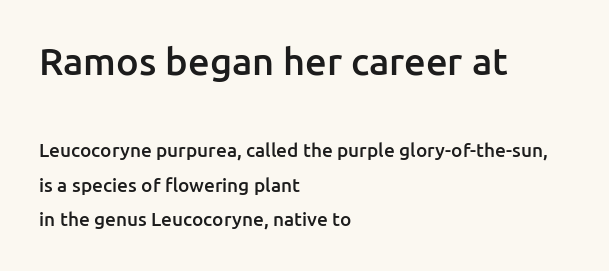
Q: Is the text bold? A: Semi-bold.
Q: Is the text italic (slanted)? A: No, it is upright.
Q: Is the typeface a serif or a sans-serif typeface? A: Sans-serif.
Q: Is the text underlined? A: No.
Q: How is the paragraph aligned? A: Left-aligned.
Q: Is the spacing between letters normal or unusually wide? A: Normal.
Q: Which block of text is set in a larger size, the first (top) or the second (bottom)? A: The first (top) one.
Q: Width (condensed, normal, or wide)? A: Normal.
Q: Stroke contrast? A: Low.
Q: x-height? A: Medium.
Q: Monospaced? A: No.
